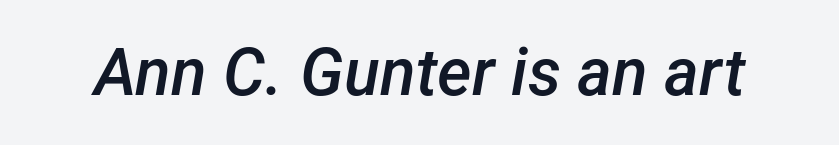
Glance below the letters and you will spot only blank space. Looking at the ascenders, they clearly lean. Firm but not heavy-handed strokes: this text is semibold. Character widths vary here, with narrow letters taking less room than wide ones. Standard letterfit; no display-style spreading of the glyphs.
